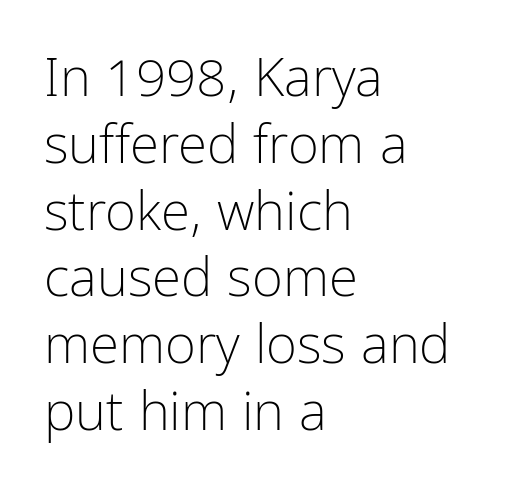
The image shows 53 px light, condensed sans-serif type, upright; set left-aligned, normal line spacing (1.26x), normal letter spacing, not underlined; low stroke contrast and a medium x-height.
